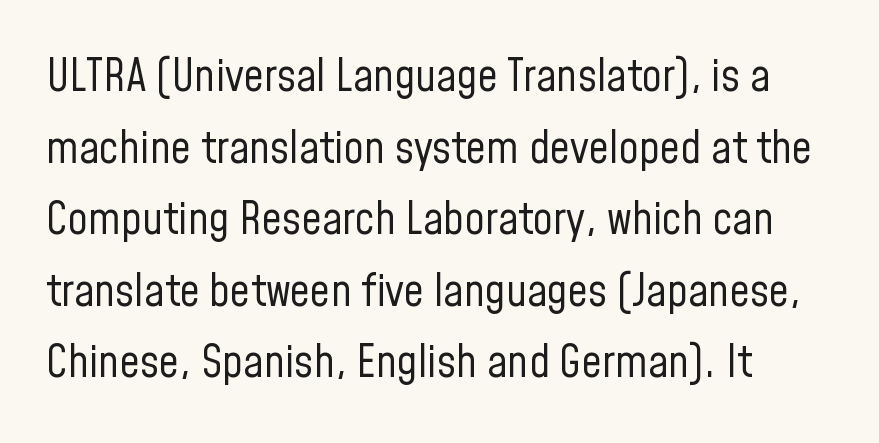
These lines are rendered in a variable-pitch font. Unmarked baselines from the first word to the last. Notice how the stems are strictly vertical — no italics here. Stem width sits at or under what a default text font uses. The letters sit at their default tracking, neither squeezed nor spread. Are there feet on the stems? There aren't — it's a sans.
